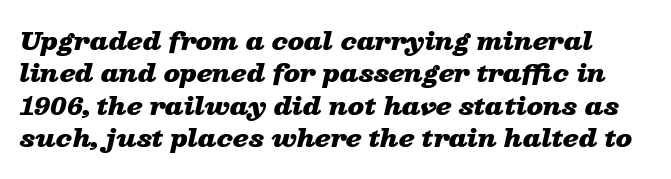
Heft: maximum for text — a bold. Standard letterfit; no display-style spreading of the glyphs. Slant detected: the letters are inclined. A bare baseline throughout the passage. Does the leading feel generous? No, just average.
